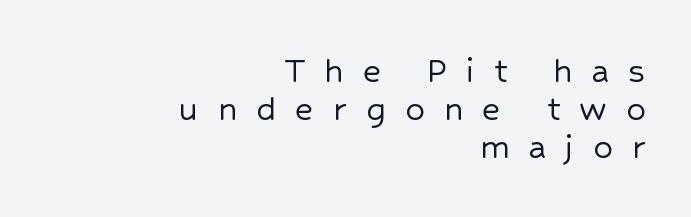
The image shows 39 px sans-serif type, upright; set right-aligned, tight line spacing (0.97x), unusually wide letter spacing (+0.49 em), not underlined; low stroke contrast and a medium x-height.
